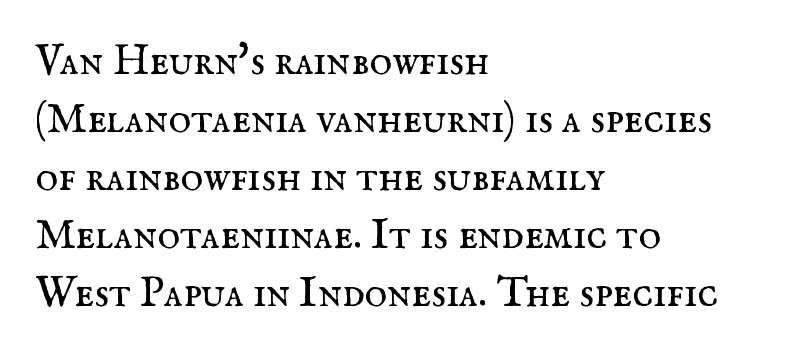
Line spacing here is normal. The letterforms sit shoulder to shoulder at normal distance. Compared with a typical body face, this is equally light or lighter still. Alignment: flush left. This is the regular roman posture of the typeface.
